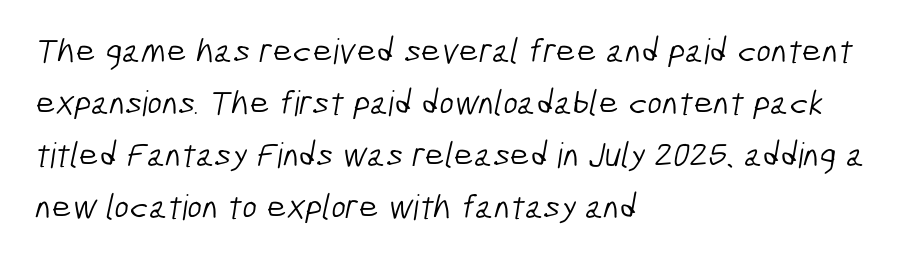
Only glyphs here, with clear space below each row. Is the letter spacing exaggerated? No — it looks like the ordinary default. Is this a fixed-width face? No — the glyphs have proportional, varying widths. Caption: face not bold, strokes unweighted. In terms of letterform style, serifs are entirely absent.
